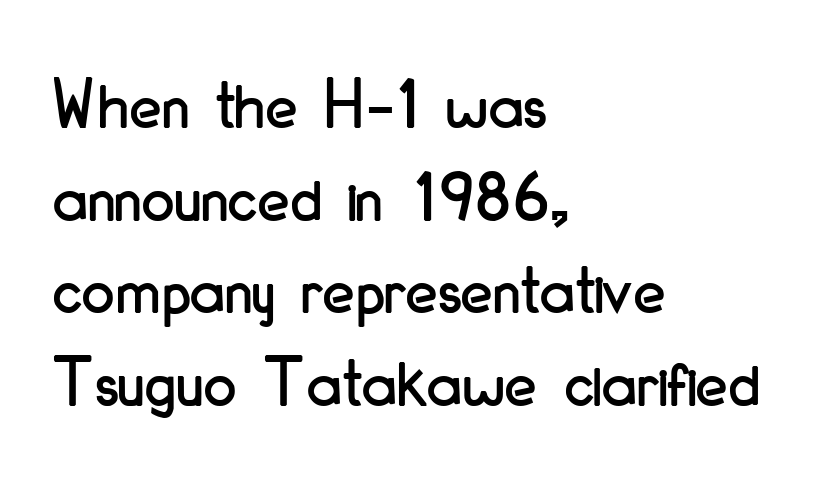
What kind of face is this? One without serifs — a sans. Caption: multi-line text, flush left, ragged right. Style check: upright. Tracking value appears to be zero — textbook default spacing.
